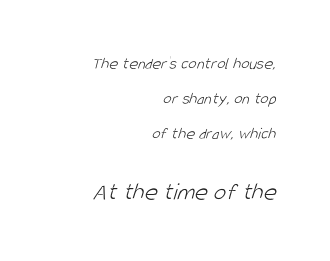
Q: Is the text bold? A: No.
Q: Is the text underlined? A: No.
Q: How is the paragraph aligned? A: Right-aligned.
Q: Is the spacing between letters normal or unusually wide? A: Normal.
Q: Is the spacing between lines tight, normal or loose? A: Loose.
Q: Which block of text is set in a larger size, the first (top) or the second (bottom)? A: The second (bottom) one.
